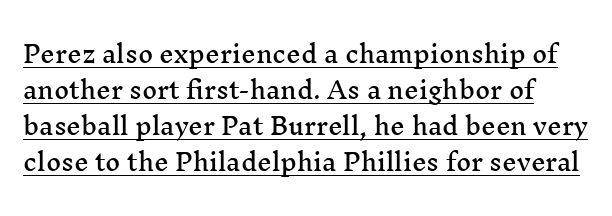
Underlining? Definitely there. Students, note that the glyphs here touch the page at normal intervals. These lines were composed using upright roman letters. Whoever set this chose a conventional vertical rhythm.
